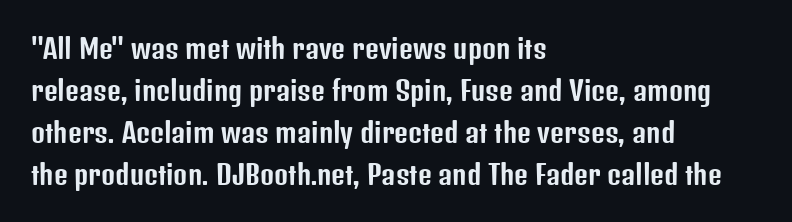
Q: Is the text italic (slanted)? A: No, it is upright.
Q: Is the text underlined? A: No.
Q: How is the paragraph aligned? A: Left-aligned.
Q: Is the spacing between letters normal or unusually wide? A: Normal.
Q: Is the spacing between lines tight, normal or loose? A: Normal.
